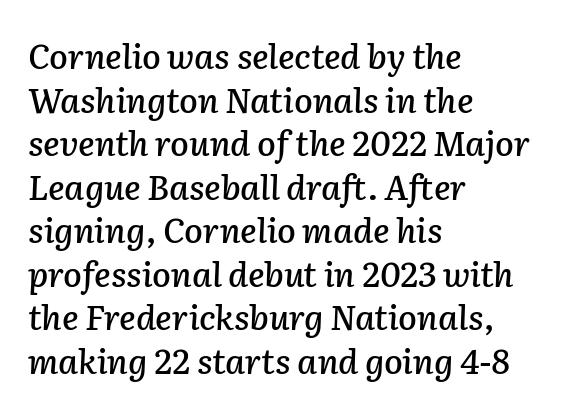
Q: Is the text italic (slanted)? A: Yes, it leans right by about 2 degrees.
Q: Is the text underlined? A: No.
Q: How is the paragraph aligned? A: Left-aligned.
Q: Is the spacing between letters normal or unusually wide? A: Normal.
Q: Is the spacing between lines tight, normal or loose? A: Normal.
Q: Width (condensed, normal, or wide)? A: Normal.
Q: Stroke contrast? A: Low.
Q: x-height? A: Medium.
Q: Monospaced? A: No.
